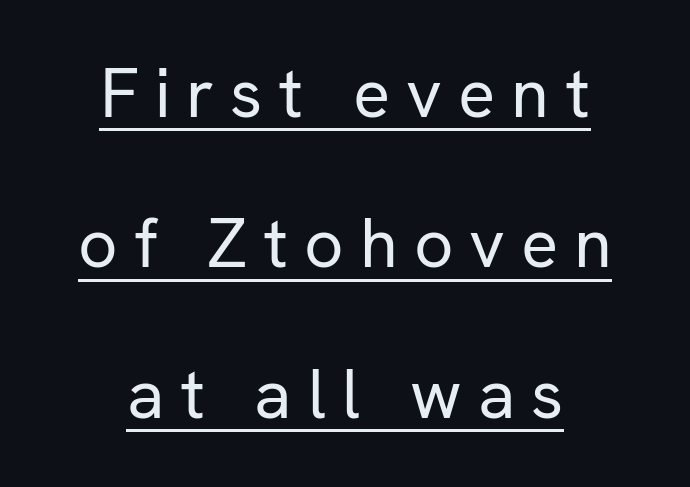
Q: Is the text bold? A: No.
Q: Is the text italic (slanted)? A: No, it is upright.
Q: Is the typeface a serif or a sans-serif typeface? A: Sans-serif.
Q: Is the text underlined? A: Yes.
Q: How is the paragraph aligned? A: Centered.
Q: Is the spacing between letters normal or unusually wide? A: Unusually wide.
Q: Is the spacing between lines tight, normal or loose? A: Loose.
Q: Width (condensed, normal, or wide)? A: Normal.
Q: Stroke contrast? A: Low.
Q: x-height? A: Medium.
Q: Monospaced? A: No.
